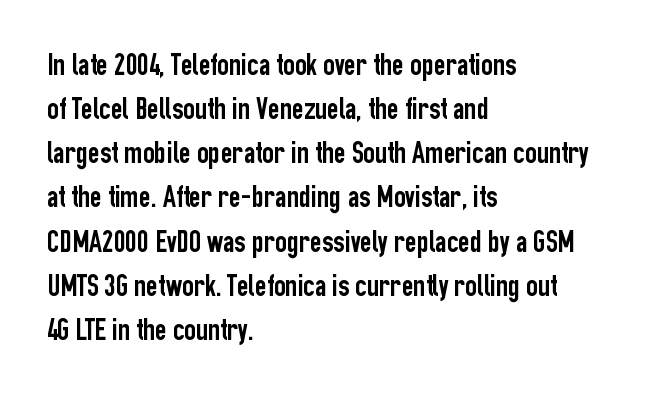
The image shows 32 px condensed sans-serif type, upright; set left-aligned, normal line spacing (1.38x), normal letter spacing, not underlined; low stroke contrast and a medium x-height.
